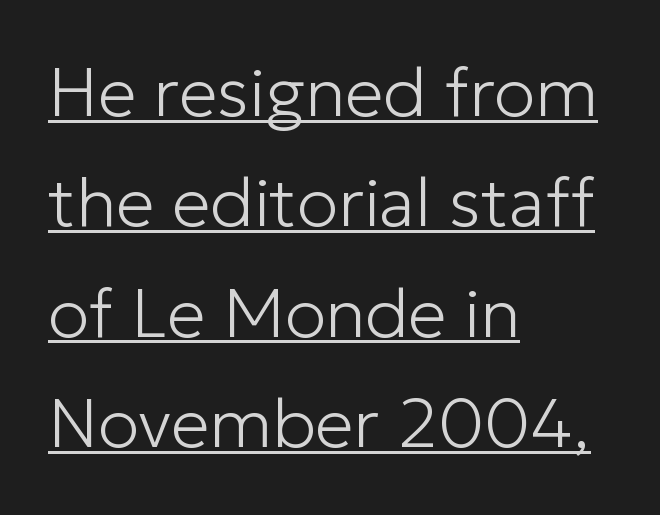
The image shows 69 px light sans-serif type, upright; set left-aligned, normal line spacing (1.6x), normal letter spacing, underlined; low stroke contrast and a medium x-height.
